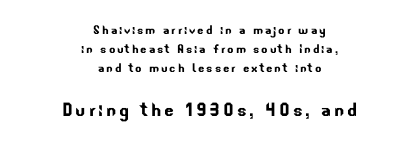
{"underline": "no", "align": "center", "line_spacing": "normal", "line_spacing_ratio": 1.28, "larger_block": "second", "size_ratio": 1.53, "glyph_px": 23}
